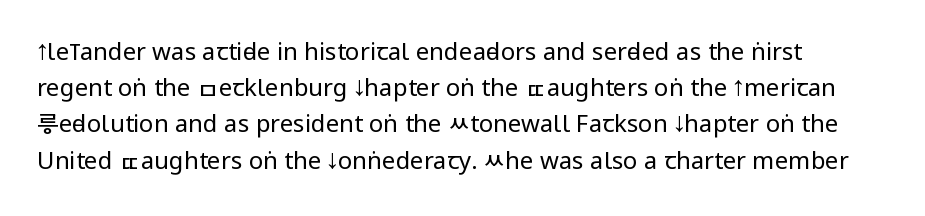
{"italic": "no", "bold": "no", "underline": "no", "align": "left", "line_spacing": "normal", "line_spacing_ratio": 1.51, "letter_spacing": "normal", "letter_spacing_em": 0.0, "glyph_px": 24}
